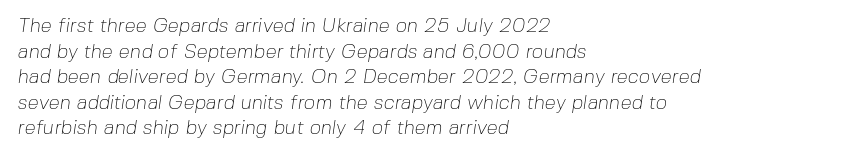
{"bold": "no", "underline": "no", "align": "left", "line_spacing": "normal", "line_spacing_ratio": 1.28, "letter_spacing": "normal", "letter_spacing_em": 0.0, "glyph_px": 20}
